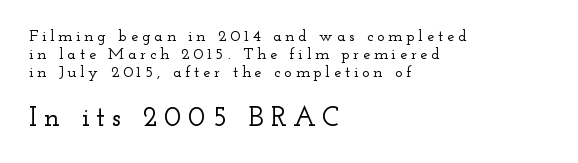
{"serif": "yes", "italic": "no", "width": "wide", "stroke_contrast": "low", "x_height": "small", "monospaced": "no", "underline": "no", "align": "left", "line_spacing": "tight", "line_spacing_ratio": 1.12, "letter_spacing": "wide", "letter_spacing_em": 0.24, "larger_block": "second", "size_ratio": 1.75, "glyph_px": 28}
